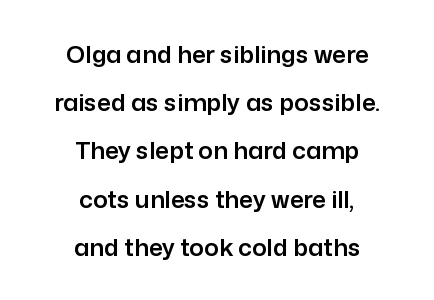
The image shows 24 px text type, upright; set centered, loose line spacing (2.01x), normal letter spacing, not underlined.
